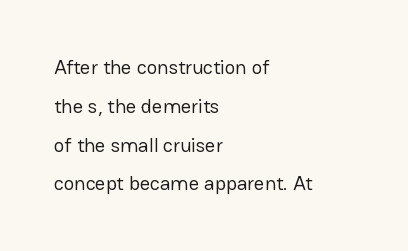
The image shows 20 px text type, upright; set left-aligned, loose line spacing (1.94x), normal letter spacing, not underlined.
